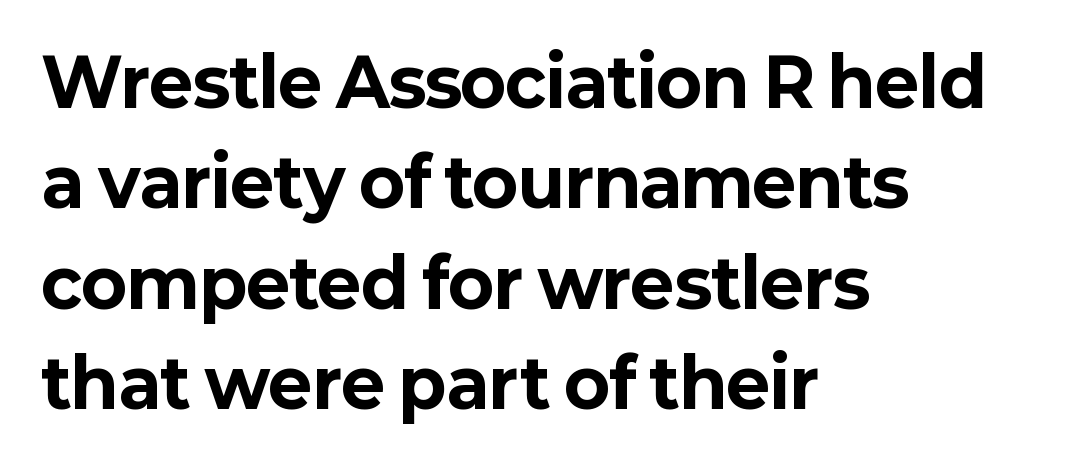
Q: Is the text bold? A: Yes.
Q: Is the text italic (slanted)? A: No, it is upright.
Q: Is the typeface a serif or a sans-serif typeface? A: Sans-serif.
Q: Is the text underlined? A: No.
Q: How is the paragraph aligned? A: Left-aligned.
Q: Is the spacing between letters normal or unusually wide? A: Normal.
Q: Is the spacing between lines tight, normal or loose? A: Normal.
Q: Width (condensed, normal, or wide)? A: Normal.
Q: Stroke contrast? A: Low.
Q: x-height? A: Medium.
Q: Monospaced? A: No.
